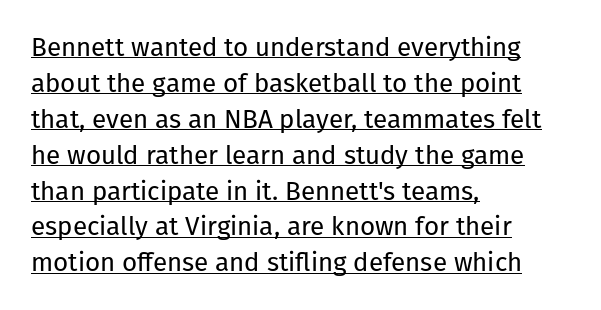
Q: Is the text bold? A: No.
Q: Is the text italic (slanted)? A: No, it is upright.
Q: Is the text underlined? A: Yes.
Q: How is the paragraph aligned? A: Left-aligned.
Q: Is the spacing between letters normal or unusually wide? A: Normal.
Q: Is the spacing between lines tight, normal or loose? A: Normal.
